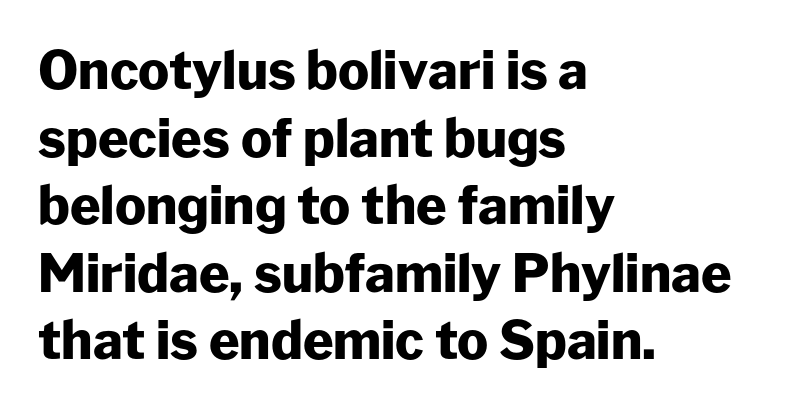
{"serif": "no", "italic": "no", "bold": "yes", "weight": "heavy", "width": "normal", "stroke_contrast": "low", "x_height": "medium", "monospaced": "no", "underline": "no", "align": "left", "line_spacing": "normal", "line_spacing_ratio": 1.3, "letter_spacing": "normal", "letter_spacing_em": 0.0, "glyph_px": 52}
